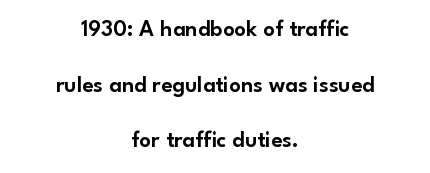
Q: Is the text italic (slanted)? A: No, it is upright.
Q: Is the text underlined? A: No.
Q: How is the paragraph aligned? A: Centered.
Q: Is the spacing between letters normal or unusually wide? A: Normal.
Q: Is the spacing between lines tight, normal or loose? A: Loose.
